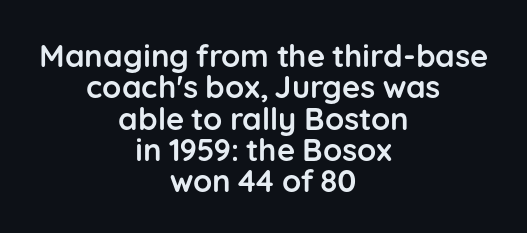
Q: Is the text bold? A: Yes.
Q: Is the text italic (slanted)? A: No, it is upright.
Q: Is the typeface a serif or a sans-serif typeface? A: Sans-serif.
Q: Is the text underlined? A: No.
Q: How is the paragraph aligned? A: Centered.
Q: Is the spacing between letters normal or unusually wide? A: Normal.
Q: Is the spacing between lines tight, normal or loose? A: Tight.
Q: Width (condensed, normal, or wide)? A: Normal.
Q: Stroke contrast? A: Low.
Q: x-height? A: Medium.
Q: Monospaced? A: No.
